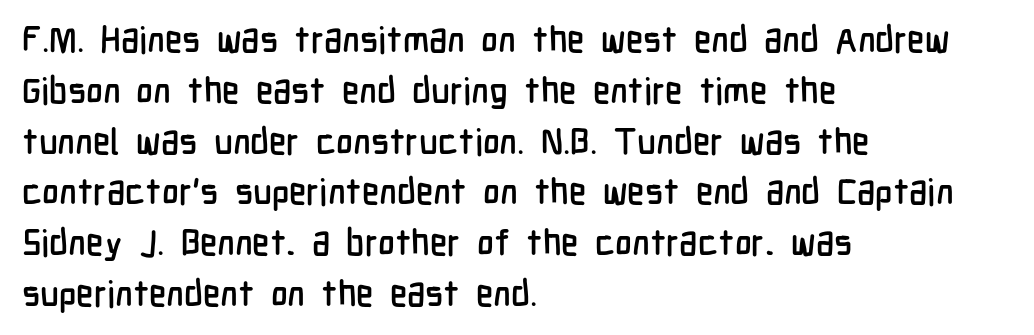
{"serif": "no", "italic": "no", "width": "condensed", "stroke_contrast": "low", "x_height": "medium", "monospaced": "no", "underline": "no", "align": "left", "line_spacing": "normal", "line_spacing_ratio": 1.41, "letter_spacing": "normal", "letter_spacing_em": 0.0, "glyph_px": 36}
